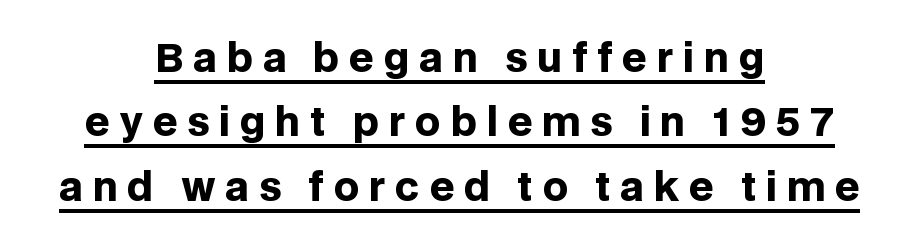
Q: Is the text bold? A: Yes.
Q: Is the text italic (slanted)? A: No, it is upright.
Q: Is the typeface a serif or a sans-serif typeface? A: Sans-serif.
Q: Is the text underlined? A: Yes.
Q: How is the paragraph aligned? A: Centered.
Q: Is the spacing between letters normal or unusually wide? A: Unusually wide.
Q: Is the spacing between lines tight, normal or loose? A: Normal.
Q: Width (condensed, normal, or wide)? A: Normal.
Q: Stroke contrast? A: Low.
Q: x-height? A: Large.
Q: Monospaced? A: No.
